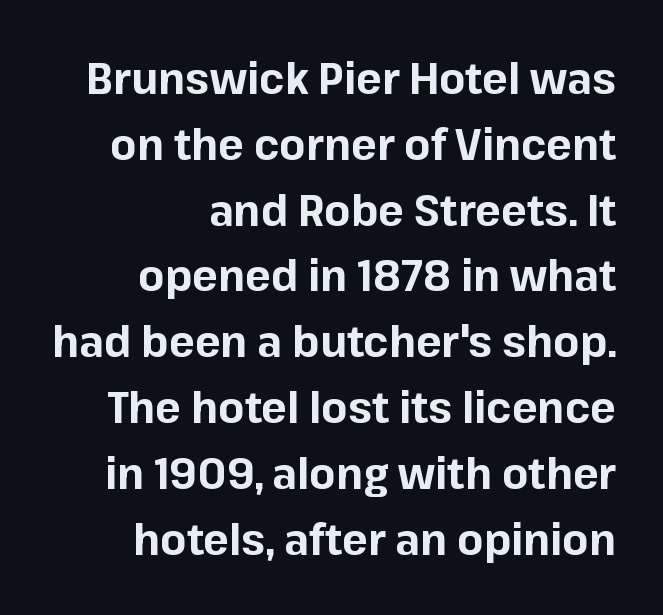
Q: Is the text bold? A: Yes.
Q: Is the text italic (slanted)? A: No, it is upright.
Q: Is the typeface a serif or a sans-serif typeface? A: Sans-serif.
Q: Is the text underlined? A: No.
Q: How is the paragraph aligned? A: Right-aligned.
Q: Is the spacing between letters normal or unusually wide? A: Normal.
Q: Is the spacing between lines tight, normal or loose? A: Normal.
Q: Width (condensed, normal, or wide)? A: Normal.
Q: Stroke contrast? A: Low.
Q: x-height? A: Medium.
Q: Monospaced? A: No.
